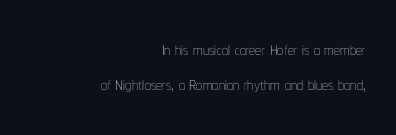
{"italic": "no", "bold": "no", "underline": "no", "align": "right", "line_spacing": "normal", "line_spacing_ratio": 1.45, "letter_spacing": "normal", "letter_spacing_em": 0.0, "glyph_px": 24}
